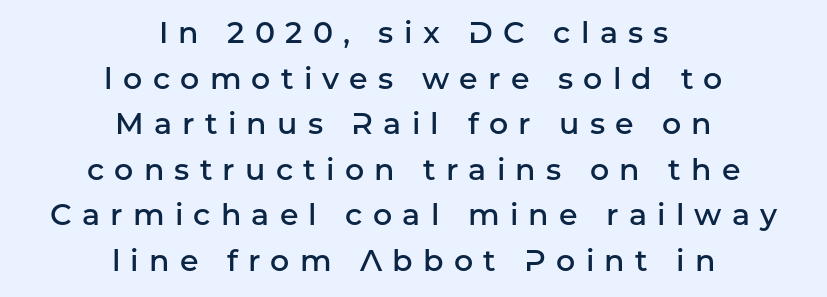
The image shows 30 px semibold sans-serif type, upright; set centered, normal line spacing (1.52x), unusually wide letter spacing (+0.34 em), not underlined; low stroke contrast and a medium x-height.
